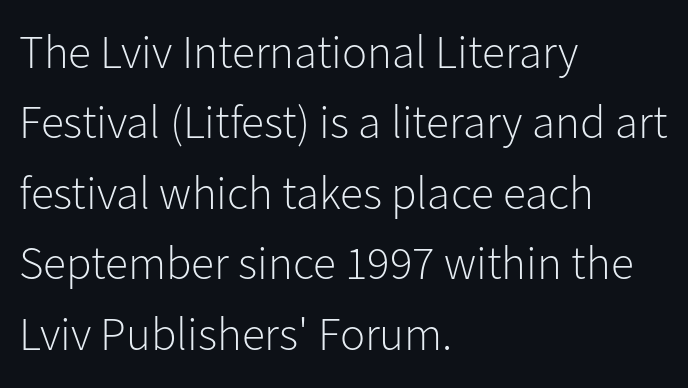
Q: Is the text bold? A: No.
Q: Is the text italic (slanted)? A: No, it is upright.
Q: Is the typeface a serif or a sans-serif typeface? A: Sans-serif.
Q: Is the text underlined? A: No.
Q: How is the paragraph aligned? A: Left-aligned.
Q: Is the spacing between letters normal or unusually wide? A: Normal.
Q: Is the spacing between lines tight, normal or loose? A: Normal.
Q: Width (condensed, normal, or wide)? A: Normal.
Q: Stroke contrast? A: Low.
Q: x-height? A: Medium.
Q: Monospaced? A: No.
